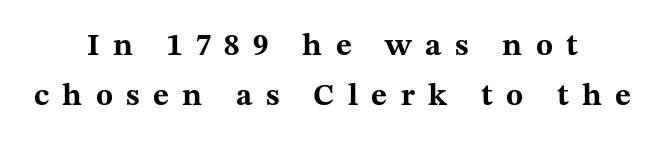
The image shows 31 px bold, wide serif type, upright; set centered, normal line spacing (1.6x), unusually wide letter spacing (+0.43 em), not underlined; medium stroke contrast and a medium x-height.
